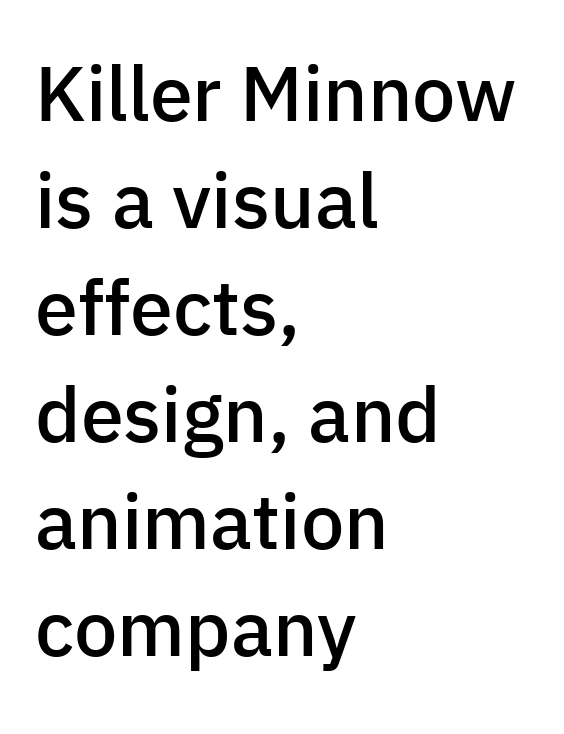
Letterform terminals end flat and unadorned throughout the passage. These lines are set flush left with a ragged right edge. Here the designer chose a conventional face with non-uniform glyph widths. This sample keeps an unexceptional amount of space between lines.
